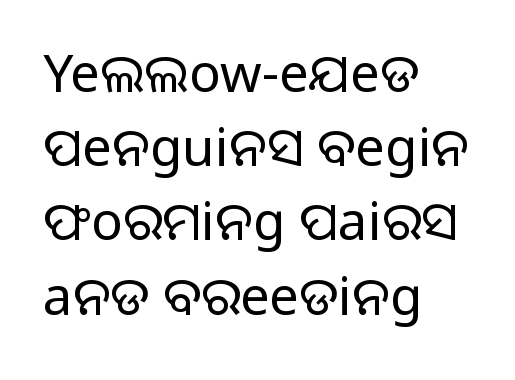
{"serif": "no", "italic": "no", "bold": "no", "weight": "light", "width": "normal", "stroke_contrast": "low", "x_height": "medium", "monospaced": "no", "underline": "no", "align": "left", "line_spacing": "normal", "line_spacing_ratio": 1.4, "letter_spacing": "normal", "letter_spacing_em": 0.0, "glyph_px": 53}
